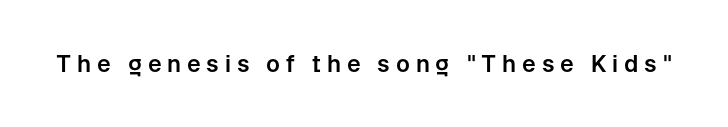
The baseline area is clear. You could only call the tracking loose — the letters float apart. This is the regular roman posture of the typeface.
